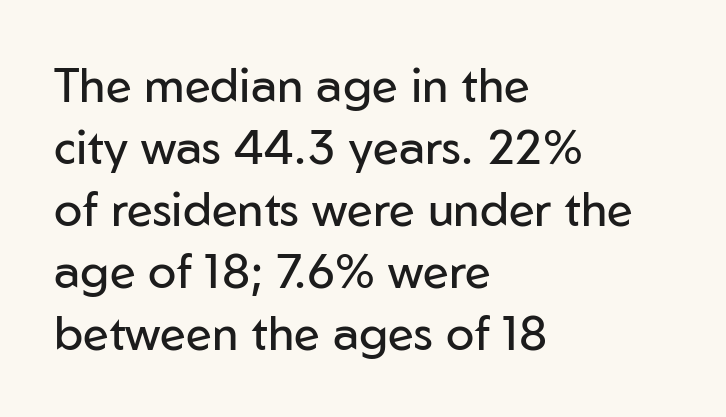
The image shows 47 px regular-weight sans-serif type, upright; set left-aligned, normal line spacing (1.32x), normal letter spacing, not underlined; low stroke contrast and a medium x-height.
